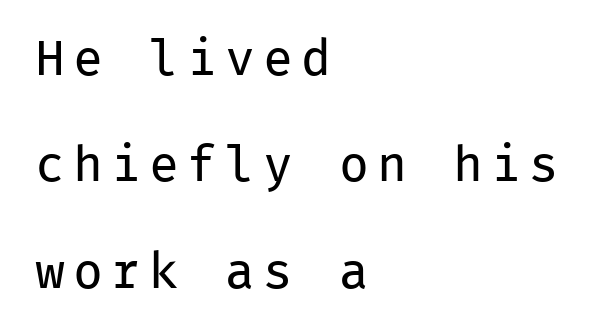
Q: Is the text bold? A: No.
Q: Is the text italic (slanted)? A: No, it is upright.
Q: Is the typeface a serif or a sans-serif typeface? A: Sans-serif.
Q: Is the text underlined? A: No.
Q: How is the paragraph aligned? A: Left-aligned.
Q: Is the spacing between lines tight, normal or loose? A: Loose.
Q: Width (condensed, normal, or wide)? A: Normal.
Q: Stroke contrast? A: Low.
Q: x-height? A: Medium.
Q: Monospaced? A: Yes.
